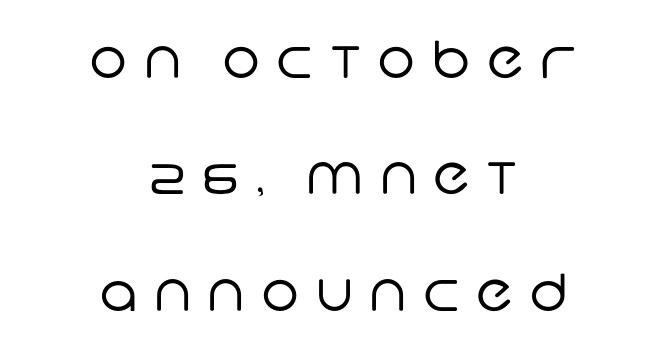
Q: Is the text bold? A: No.
Q: Is the typeface a serif or a sans-serif typeface? A: Sans-serif.
Q: Is the text underlined? A: No.
Q: How is the paragraph aligned? A: Centered.
Q: Is the spacing between letters normal or unusually wide? A: Unusually wide.
Q: Is the spacing between lines tight, normal or loose? A: Loose.
Q: Width (condensed, normal, or wide)? A: Normal.
Q: Stroke contrast? A: Low.
Q: x-height? A: Large.
Q: Monospaced? A: No.
